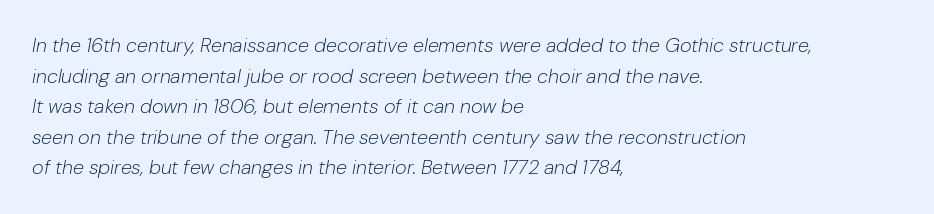
Beneath every word, the page is bare. Interline gaps are of average width in this sample. Look at the tracking — it's just the regular setting, nothing added. This sample is left-justified, so line endings fall wherever the words run out. Weight: regular or lighter.
